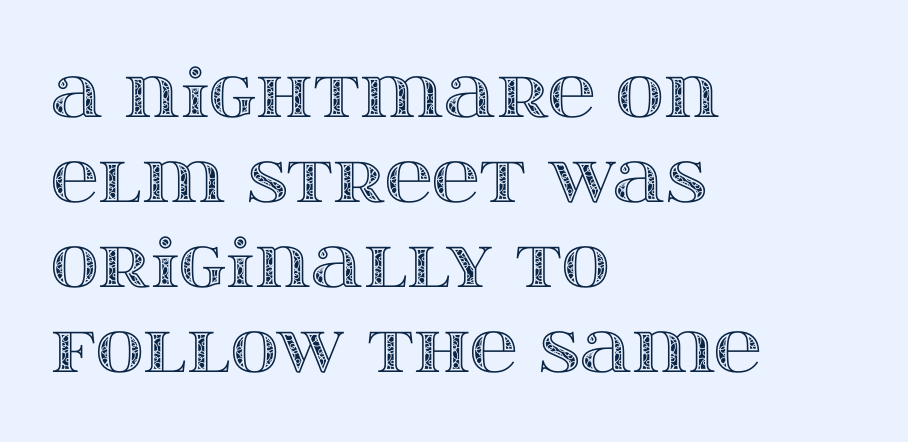
In CSS terms this would be text-align: left. Bare-footed words on every line. How are the letters spaced? Ordinarily, with no added tracking. Think of a printed novel: that variable character pitch is what you see here. The designer left line spacing at the default.
